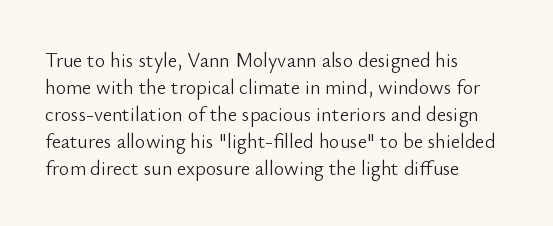
The image shows 20 px text type, upright; set left-aligned, normal line spacing (1.35x), normal letter spacing, not underlined.
